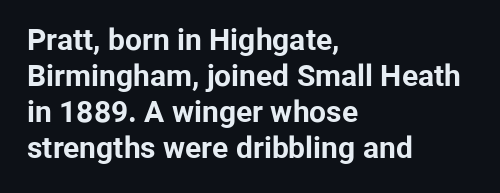
Q: Is the text bold? A: Yes.
Q: Is the text italic (slanted)? A: No, it is upright.
Q: Is the typeface a serif or a sans-serif typeface? A: Sans-serif.
Q: Is the text underlined? A: No.
Q: How is the paragraph aligned? A: Left-aligned.
Q: Is the spacing between letters normal or unusually wide? A: Normal.
Q: Width (condensed, normal, or wide)? A: Normal.
Q: Stroke contrast? A: Low.
Q: x-height? A: Medium.
Q: Monospaced? A: No.
